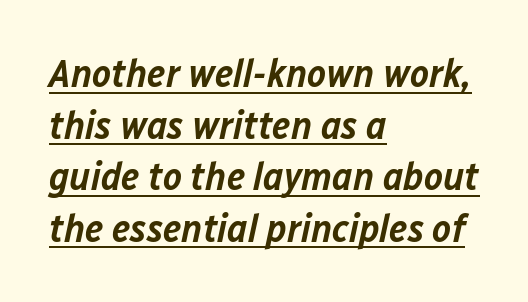
Line starts are locked; line ends wander. If you drew a line through each stem, it would be angled. Baseline-to-baseline distance is the conventional proportion of letter height. The gaps between neighbouring characters are ordinary and unremarkable. The passage shown is typed in a proportional face where columns would drift. As a designer I'd log this as weight 600, semibold.
